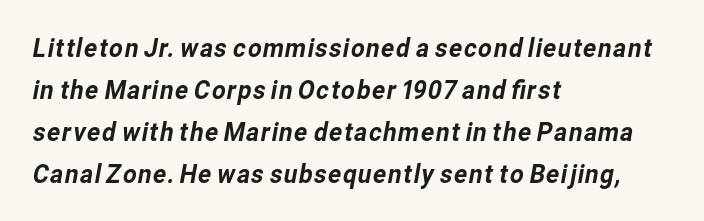
The image shows 27 px text type; set left-aligned, normal line spacing (1.55x), normal letter spacing, not underlined.
